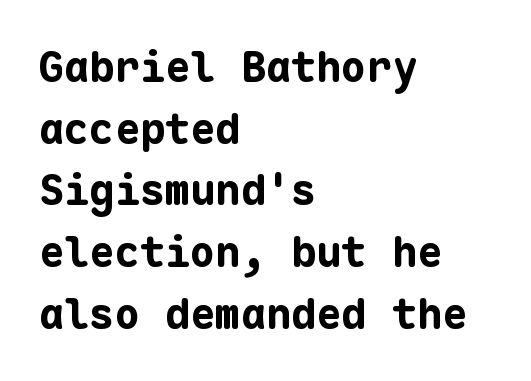
{"serif": "no", "italic": "no", "bold": "yes", "weight": "bold", "width": "normal", "stroke_contrast": "low", "x_height": "medium", "monospaced": "yes", "underline": "no", "align": "left", "line_spacing": "normal", "line_spacing_ratio": 1.47, "letter_spacing": "normal", "letter_spacing_em": 0.0, "glyph_px": 42}
